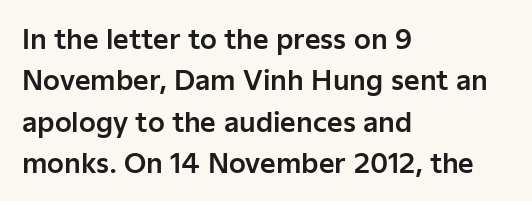
Q: Is the text italic (slanted)? A: No, it is upright.
Q: Is the text underlined? A: No.
Q: How is the paragraph aligned? A: Left-aligned.
Q: Is the spacing between letters normal or unusually wide? A: Normal.
Q: Is the spacing between lines tight, normal or loose? A: Normal.
